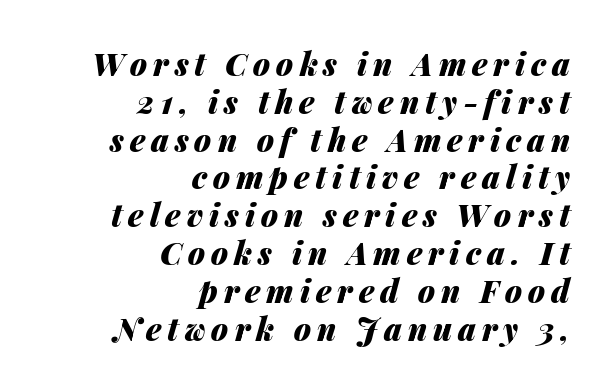
{"italic": "yes", "lean": "right", "slant_degrees": 14, "bold": "yes", "weight": "heavy", "width": "normal", "stroke_contrast": "medium", "x_height": "medium", "monospaced": "no", "underline": "no", "align": "right", "line_spacing_ratio": 1.22, "glyph_px": 31}
